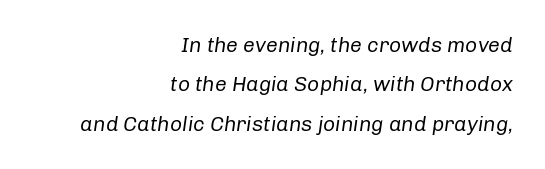
The image shows 21 px text type, italic (leaning right); set right-aligned, line spacing 1.88x, normal letter spacing, not underlined.
